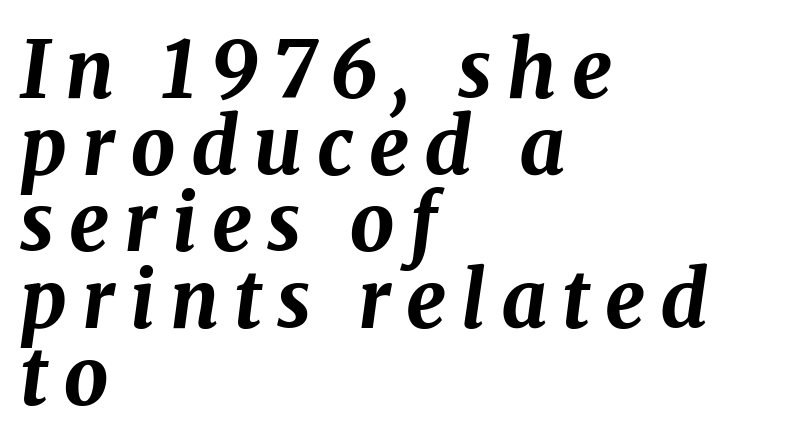
{"italic": "yes", "lean": "right", "slant_degrees": 8, "bold": "yes", "weight": "bold", "width": "normal", "stroke_contrast": "medium", "x_height": "medium", "monospaced": "no", "underline": "no", "align": "left", "line_spacing": "tight", "line_spacing_ratio": 0.97, "glyph_px": 79}
